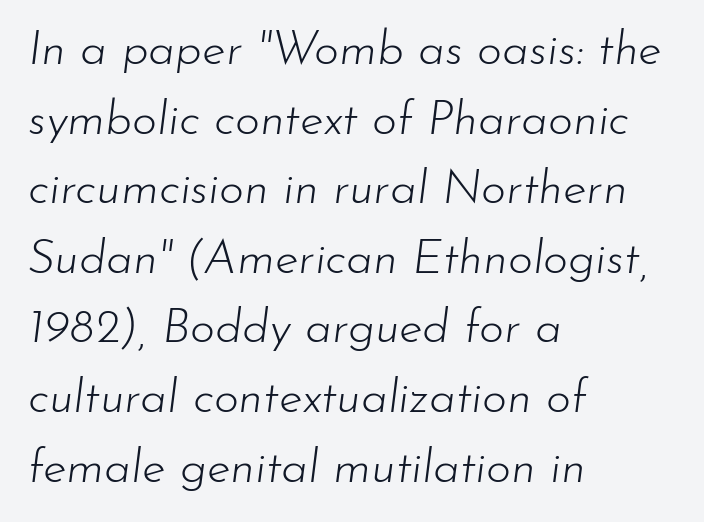
Nothing unusual about the tracking: characters are spaced as the font intends. An italicized treatment has been applied to the whole sample. Plain, unruled lines of type. Stems here are at most as thick as an everyday book face. Proportional: the letters do not fall into vertical columns.
